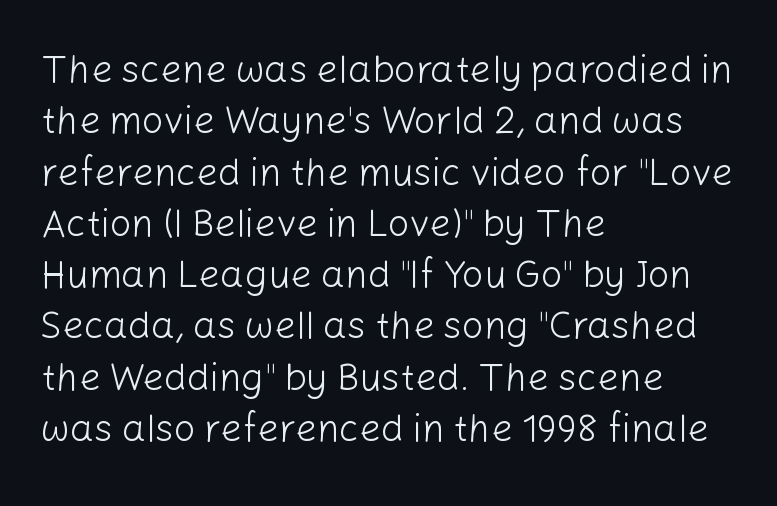
Q: Is the text bold? A: No.
Q: Is the text italic (slanted)? A: No, it is upright.
Q: Is the typeface a serif or a sans-serif typeface? A: Sans-serif.
Q: Is the text underlined? A: No.
Q: How is the paragraph aligned? A: Left-aligned.
Q: Is the spacing between letters normal or unusually wide? A: Normal.
Q: Is the spacing between lines tight, normal or loose? A: Normal.
Q: Width (condensed, normal, or wide)? A: Normal.
Q: Stroke contrast? A: Low.
Q: x-height? A: Medium.
Q: Monospaced? A: No.
